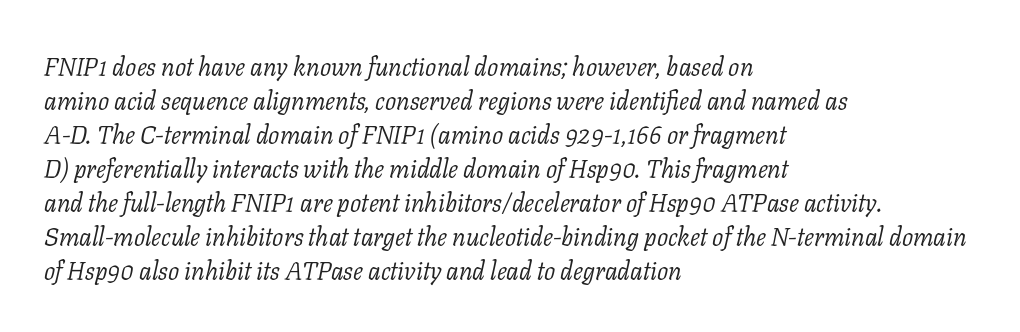
The font's italic variant was chosen for this text. The lines sit at an ordinary, default distance from one another. The words here are not underlined. The font is comparable to plain body text, perhaps lighter. A student would call this left alignment; a typographer would say flush left, rag right.
